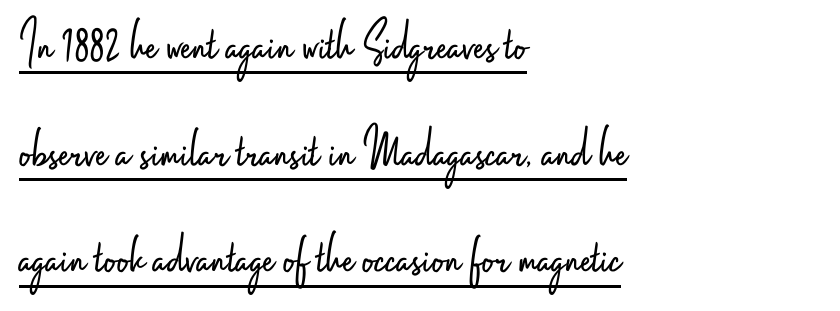
{"serif": "no", "bold": "no", "weight": "light", "width": "condensed", "stroke_contrast": "low", "x_height": "small", "monospaced": "no", "underline": "yes", "align": "left", "line_spacing_ratio": 1.84, "letter_spacing": "normal", "letter_spacing_em": 0.0, "glyph_px": 58}
